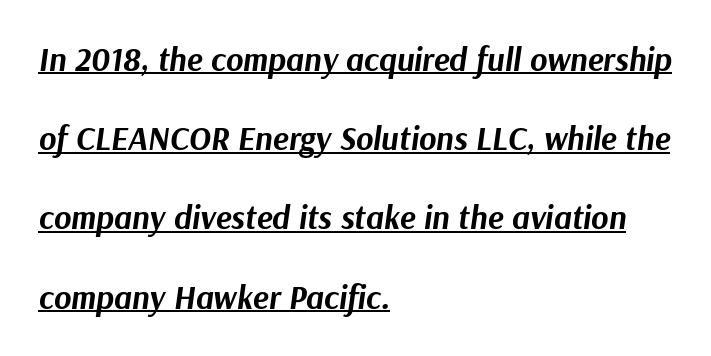
The image shows 33 px bold type, italic (leaning right); set left-aligned, loose line spacing (2.4x), normal letter spacing, underlined; medium stroke contrast and a medium x-height.
